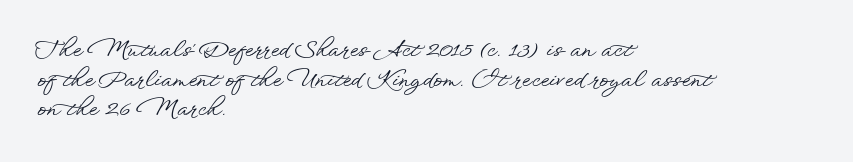
Q: Is the text italic (slanted)? A: Yes.
Q: Is the text underlined? A: No.
Q: How is the paragraph aligned? A: Left-aligned.
Q: Is the spacing between letters normal or unusually wide? A: Normal.
Q: Is the spacing between lines tight, normal or loose? A: Normal.
